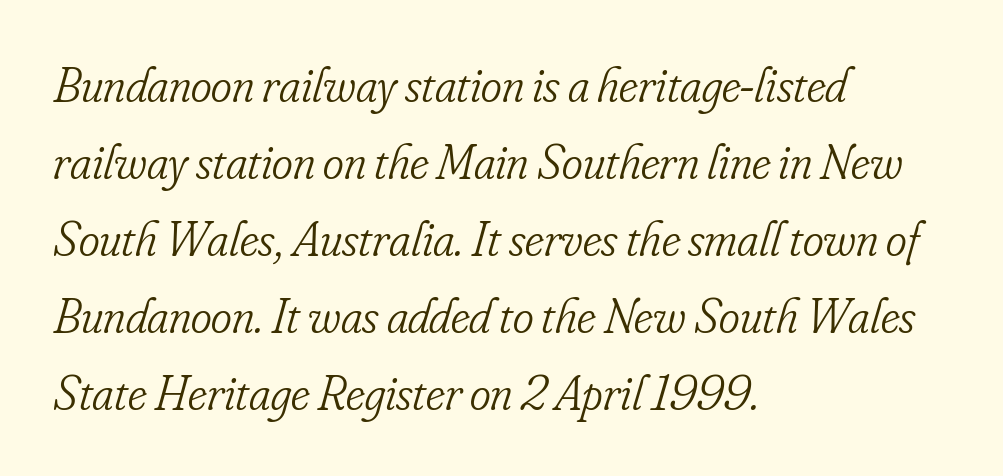
This rendering employs a face with finishing strokes, i.e., a serif. These lines are rendered in a variable-pitch font. Spacing between characters is what you'd get straight out of the box. On a weight scale, this lands at 450 or below.
